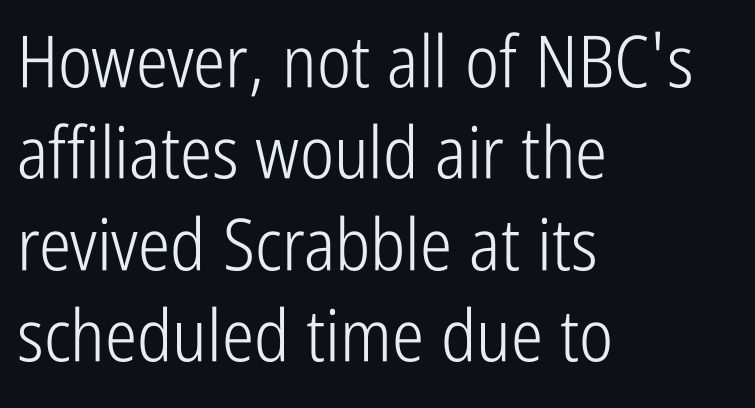
Q: Is the text bold? A: No.
Q: Is the text italic (slanted)? A: No, it is upright.
Q: Is the typeface a serif or a sans-serif typeface? A: Sans-serif.
Q: Is the text underlined? A: No.
Q: How is the paragraph aligned? A: Left-aligned.
Q: Is the spacing between letters normal or unusually wide? A: Normal.
Q: Is the spacing between lines tight, normal or loose? A: Normal.
Q: Width (condensed, normal, or wide)? A: Condensed.
Q: Stroke contrast? A: Low.
Q: x-height? A: Medium.
Q: Monospaced? A: No.
